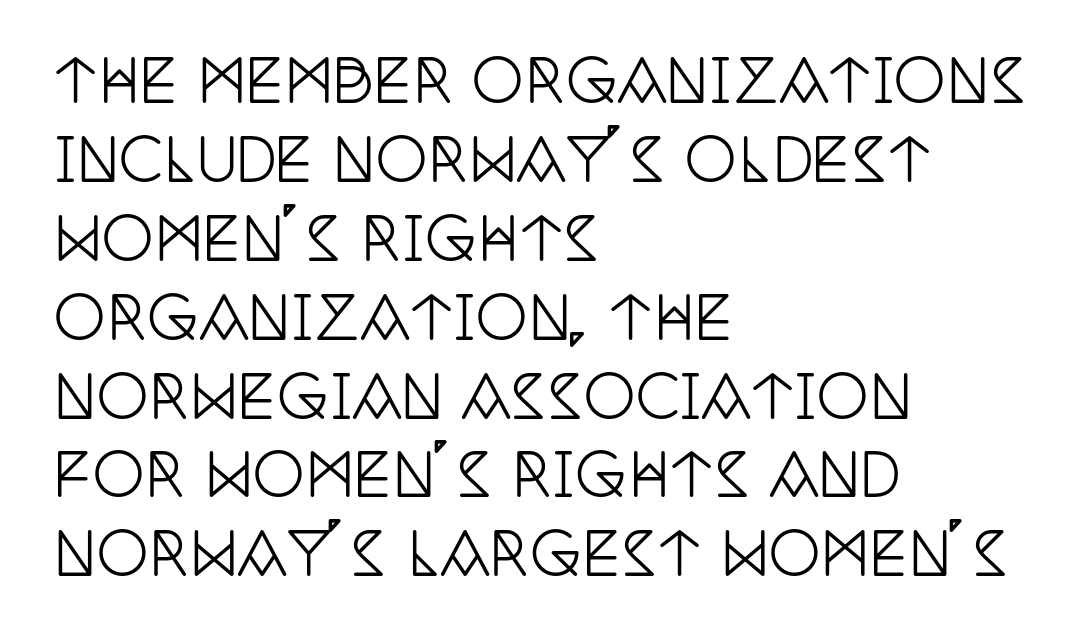
Q: Is the text italic (slanted)? A: No, it is upright.
Q: Is the typeface a serif or a sans-serif typeface? A: Serif.
Q: Is the text underlined? A: No.
Q: How is the paragraph aligned? A: Left-aligned.
Q: Is the spacing between letters normal or unusually wide? A: Normal.
Q: Is the spacing between lines tight, normal or loose? A: Normal.
Q: Width (condensed, normal, or wide)? A: Condensed.
Q: Stroke contrast? A: Low.
Q: x-height? A: Large.
Q: Monospaced? A: No.
